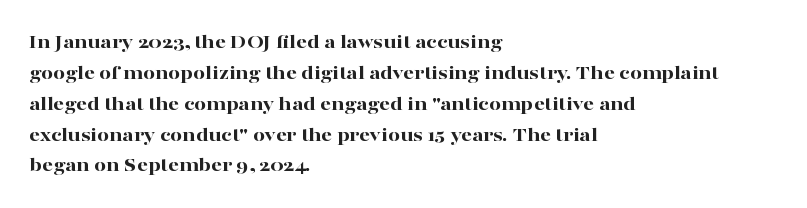
Q: Is the text bold? A: Yes.
Q: Is the text italic (slanted)? A: No, it is upright.
Q: Is the text underlined? A: No.
Q: How is the paragraph aligned? A: Left-aligned.
Q: Is the spacing between letters normal or unusually wide? A: Normal.
Q: Is the spacing between lines tight, normal or loose? A: Normal.
